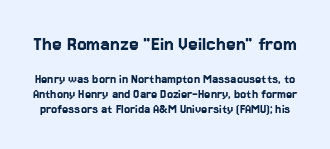
You could call the tracking neutral — neither tight nor loose. The strip under each line holds only bare page. Italic: no, the glyphs are upright roman. The leading is snug, giving the passage a crowded texture.
